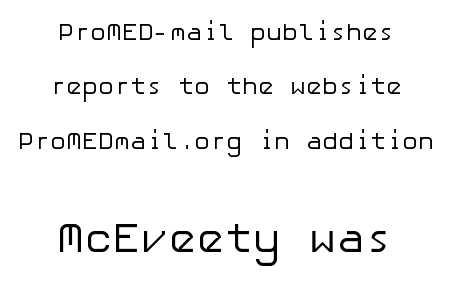
Q: Is the text bold? A: No.
Q: Is the text italic (slanted)? A: No, it is upright.
Q: Is the typeface a serif or a sans-serif typeface? A: Sans-serif.
Q: Is the text underlined? A: No.
Q: How is the paragraph aligned? A: Centered.
Q: Is the spacing between letters normal or unusually wide? A: Normal.
Q: Is the spacing between lines tight, normal or loose? A: Loose.
Q: Which block of text is set in a larger size, the first (top) or the second (bottom)? A: The second (bottom) one.
Q: Width (condensed, normal, or wide)? A: Normal.
Q: Stroke contrast? A: Low.
Q: x-height? A: Medium.
